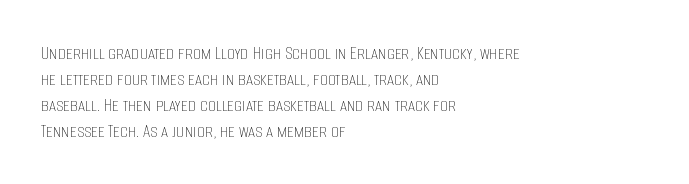
The image shows 20 px text type, upright; set left-aligned, normal line spacing (1.3x), normal letter spacing, not underlined.
